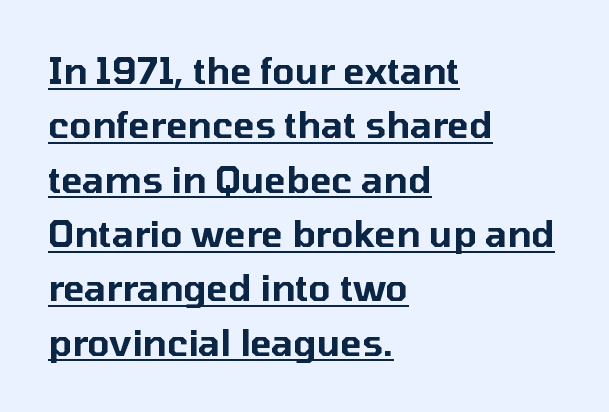
{"serif": "no", "italic": "no", "width": "normal", "stroke_contrast": "low", "x_height": "medium", "monospaced": "no", "underline": "yes", "align": "left", "line_spacing": "normal", "line_spacing_ratio": 1.51, "letter_spacing": "normal", "letter_spacing_em": 0.0, "glyph_px": 36}
